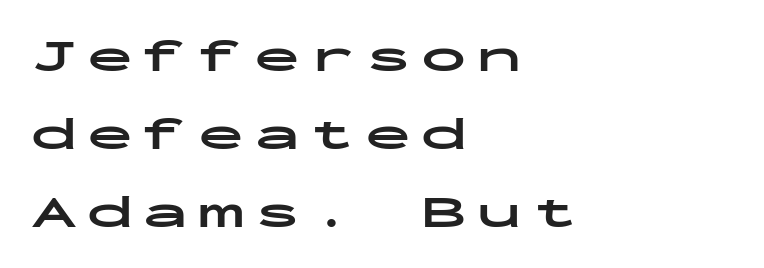
The image shows 46 px bold, wide sans-serif type, upright, monospaced; set left-aligned, normal line spacing (1.7x), unusually wide letter spacing (+0.21 em), not underlined; low stroke contrast and a medium x-height.
